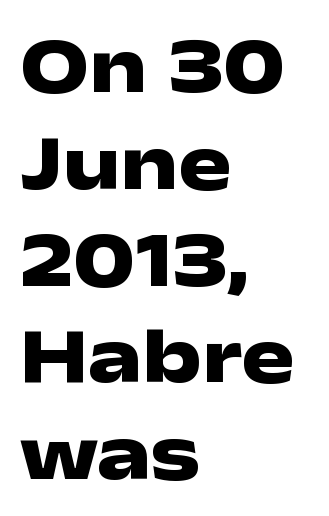
The rendering uses natural spacing where letterforms have individual widths. The strokes are fattened all the way to bold. Letter spacing: default. The glyphs are unaccompanied by any horizontal stroke below them. The paragraph has a hard left edge and a soft right edge. A roman cut, with each character standing at attention.
